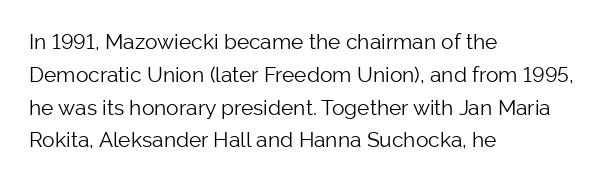
{"italic": "no", "bold": "no", "underline": "no", "align": "left", "line_spacing": "normal", "line_spacing_ratio": 1.56, "letter_spacing": "normal", "letter_spacing_em": 0.0, "glyph_px": 21}
